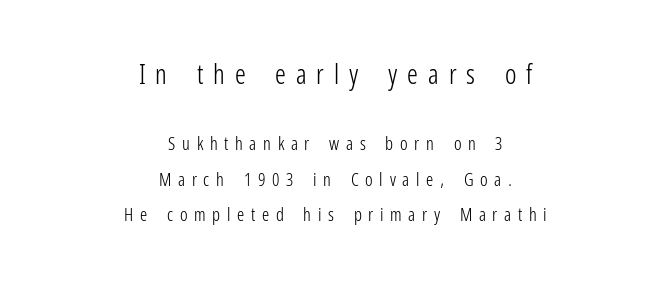
The image shows 27 px text type, upright; set centered, loose line spacing (1.98x), unusually wide letter spacing (+0.37 em), not underlined; the first (top) block is 1.5x larger.
